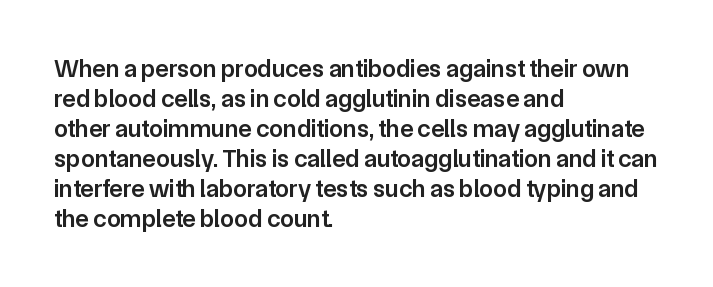
Q: Is the text bold? A: Semi-bold.
Q: Is the text italic (slanted)? A: No, it is upright.
Q: Is the text underlined? A: No.
Q: How is the paragraph aligned? A: Left-aligned.
Q: Is the spacing between letters normal or unusually wide? A: Normal.
